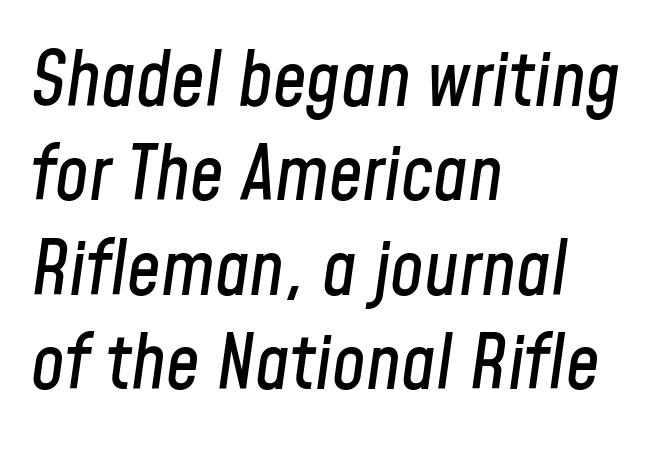
The image shows 75 px condensed type, italic (leaning right); set left-aligned, normal line spacing (1.26x), normal letter spacing, not underlined; low stroke contrast and a medium x-height.
